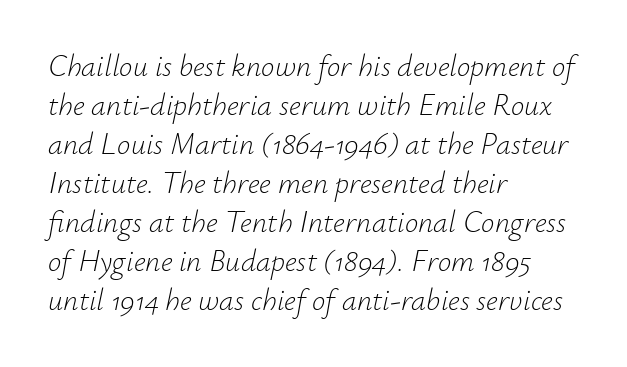
{"italic": "yes", "lean": "right", "slant_degrees": 12, "bold": "no", "weight": "light", "width": "normal", "stroke_contrast": "low", "x_height": "small", "monospaced": "no", "underline": "no", "align": "left", "line_spacing": "normal", "line_spacing_ratio": 1.3, "letter_spacing": "normal", "letter_spacing_em": 0.0, "glyph_px": 30}
